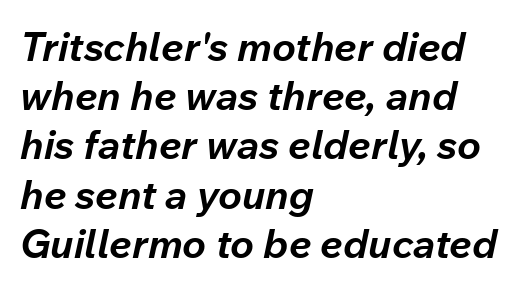
{"italic": "yes", "lean": "right", "slant_degrees": 12, "bold": "yes", "weight": "bold", "width": "normal", "stroke_contrast": "low", "x_height": "medium", "monospaced": "no", "underline": "no", "align": "left", "line_spacing_ratio": 1.23, "letter_spacing": "normal", "letter_spacing_em": 0.0, "glyph_px": 40}
